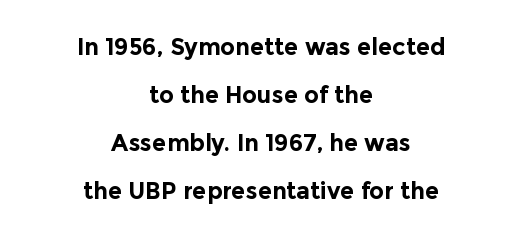
The image shows 23 px bold type, upright; set centered, loose line spacing (2.09x), normal letter spacing, not underlined.
